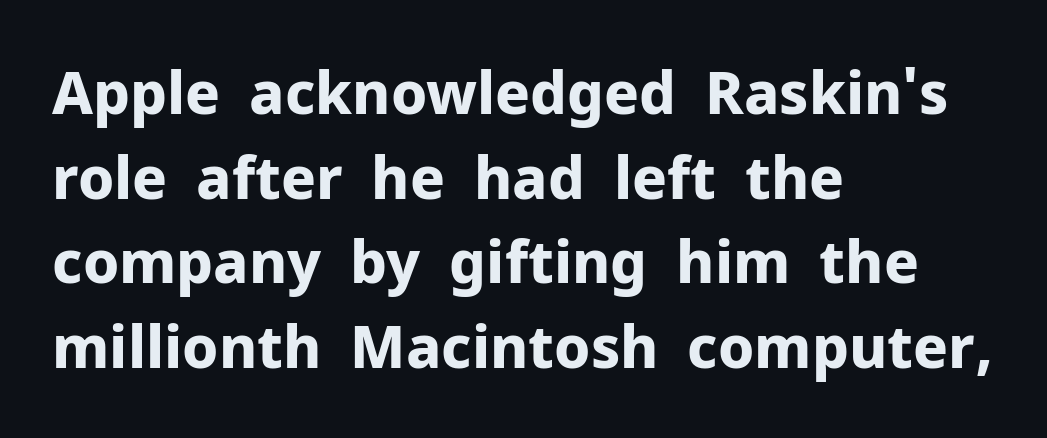
Q: Is the text bold? A: Yes.
Q: Is the text italic (slanted)? A: No, it is upright.
Q: Is the typeface a serif or a sans-serif typeface? A: Sans-serif.
Q: Is the text underlined? A: No.
Q: How is the paragraph aligned? A: Left-aligned.
Q: Is the spacing between letters normal or unusually wide? A: Normal.
Q: Is the spacing between lines tight, normal or loose? A: Normal.
Q: Width (condensed, normal, or wide)? A: Normal.
Q: Stroke contrast? A: Low.
Q: x-height? A: Medium.
Q: Monospaced? A: No.
